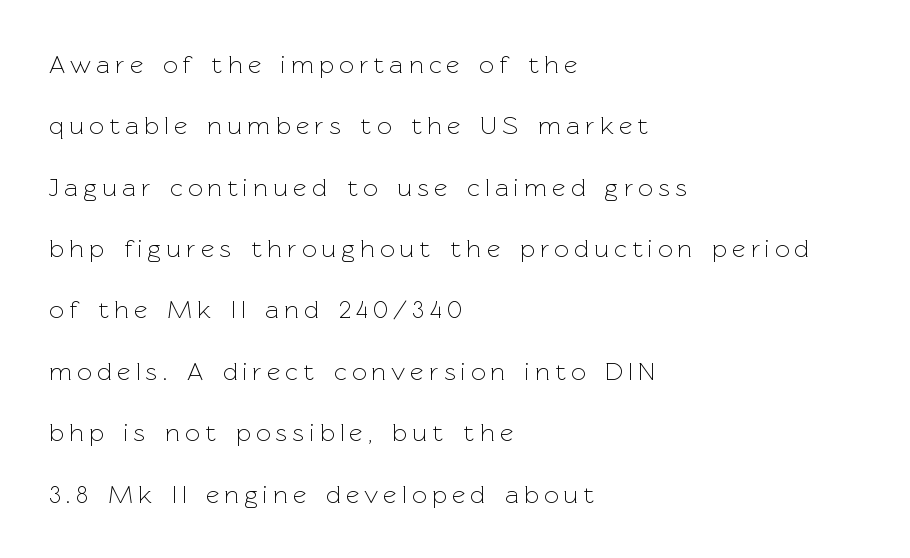
Q: Is the text bold? A: No.
Q: Is the text italic (slanted)? A: No, it is upright.
Q: Is the text underlined? A: No.
Q: How is the paragraph aligned? A: Left-aligned.
Q: Is the spacing between letters normal or unusually wide? A: Unusually wide.
Q: Is the spacing between lines tight, normal or loose? A: Loose.
